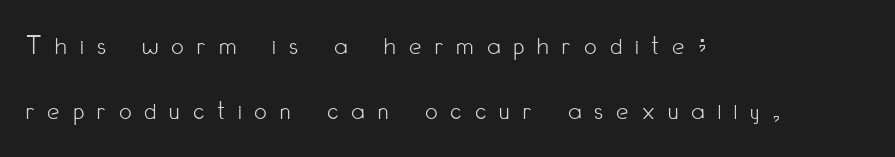
This is the regular roman posture of the typeface. The paragraph shown leans on its left margin. There is plenty of visible air inserted between adjacent glyphs. The strokes are not fattened; the text isn't bold. Clear beneath every line of the passage.
